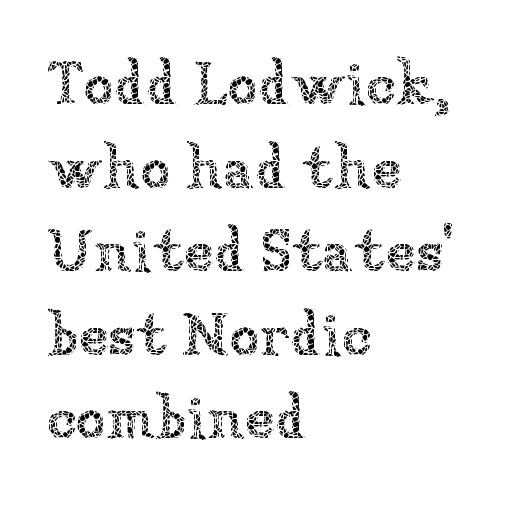
{"italic": "no", "bold": "no", "weight": "thin", "width": "normal", "stroke_contrast": "low", "x_height": "medium", "monospaced": "no", "underline": "no", "align": "left", "line_spacing": "normal", "line_spacing_ratio": 1.37, "letter_spacing": "normal", "letter_spacing_em": 0.0, "glyph_px": 61}
